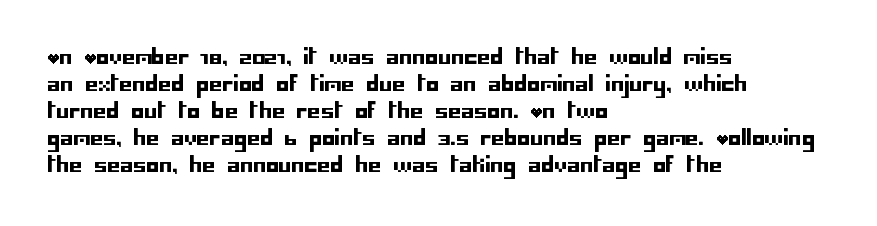
The image shows 21 px text type, upright; set left-aligned, normal line spacing (1.28x), normal letter spacing, not underlined.
